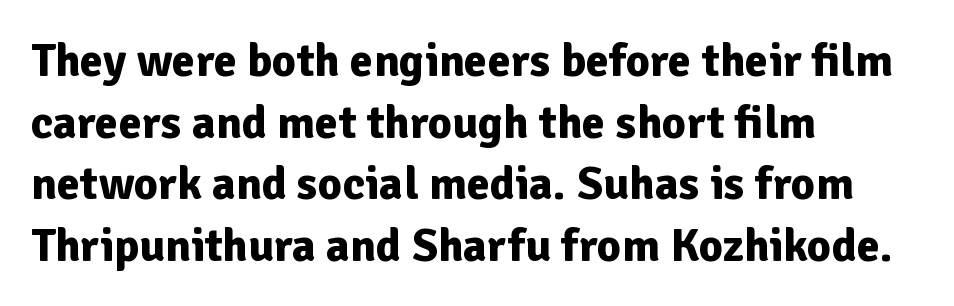
The image shows 47 px bold sans-serif type, upright; set left-aligned, normal line spacing (1.31x), normal letter spacing, not underlined; low stroke contrast and a medium x-height.
